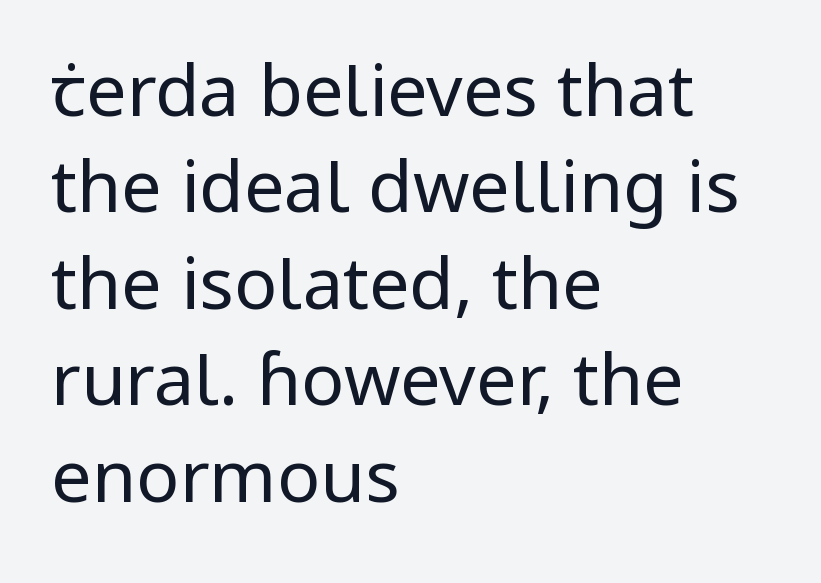
{"serif": "no", "italic": "no", "bold": "no", "weight": "regular", "width": "normal", "stroke_contrast": "low", "x_height": "medium", "monospaced": "no", "underline": "no", "align": "left", "line_spacing": "normal", "line_spacing_ratio": 1.34, "letter_spacing": "normal", "letter_spacing_em": 0.0, "glyph_px": 72}
